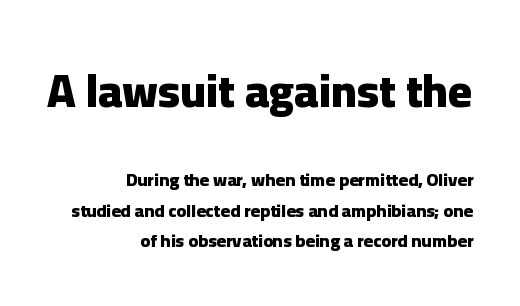
{"serif": "no", "italic": "no", "bold": "yes", "weight": "heavy", "width": "normal", "stroke_contrast": "low", "x_height": "medium", "monospaced": "no", "underline": "no", "align": "right", "line_spacing": "normal", "line_spacing_ratio": 1.7, "letter_spacing": "normal", "letter_spacing_em": 0.0, "larger_block": "first", "size_ratio": 2.56, "glyph_px": 46}
